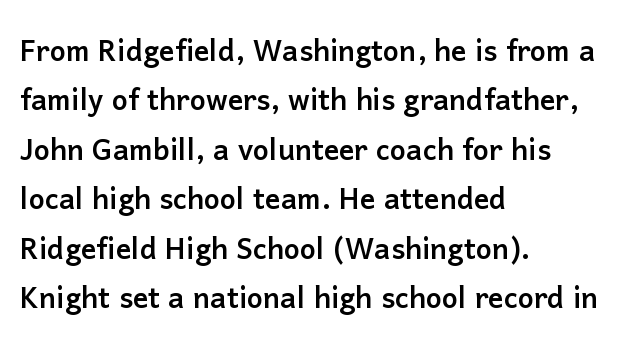
Q: Is the text italic (slanted)? A: No, it is upright.
Q: Is the typeface a serif or a sans-serif typeface? A: Sans-serif.
Q: Is the text underlined? A: No.
Q: How is the paragraph aligned? A: Left-aligned.
Q: Is the spacing between letters normal or unusually wide? A: Normal.
Q: Is the spacing between lines tight, normal or loose? A: Normal.
Q: Width (condensed, normal, or wide)? A: Normal.
Q: Stroke contrast? A: Low.
Q: x-height? A: Medium.
Q: Monospaced? A: No.
